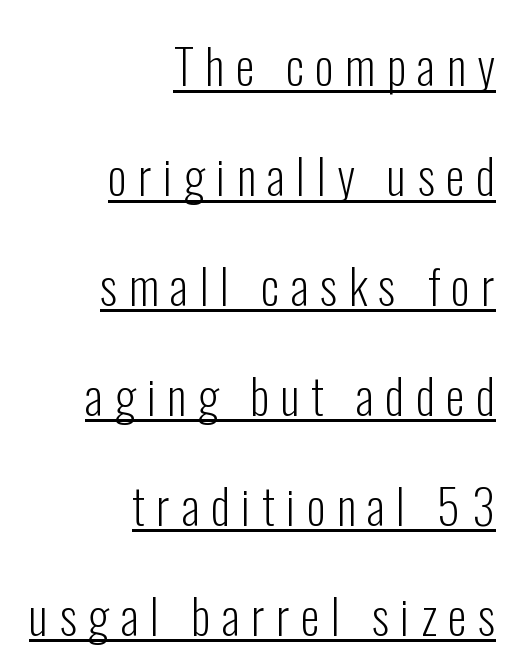
The lines in this sample share a right terminus and differ only in where they begin. The letters advance in unequal steps, a hallmark of proportional type. The passage shown has open, widely tracked lettering throughout. Font category for this specimen: sans-serif. Rows of type keep a wide berth in the vertical direction. Bold? No — there's no thickening of the strokes.
